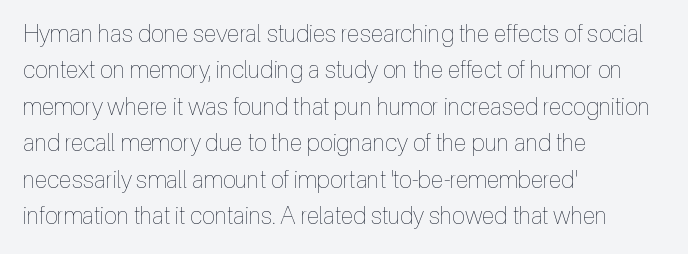
The foot of each line stays bare and open. These lines stack with their left ends in a neat column. Italic: no, the glyphs are upright roman. These lines sit exactly where default settings would place them.
